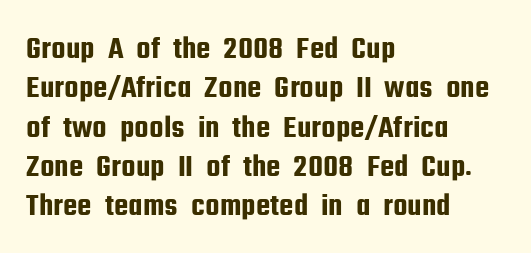
{"serif": "no", "italic": "no", "width": "condensed", "stroke_contrast": "low", "x_height": "medium", "monospaced": "no", "underline": "no", "align": "left", "line_spacing_ratio": 1.23, "letter_spacing": "normal", "letter_spacing_em": 0.0, "glyph_px": 32}
